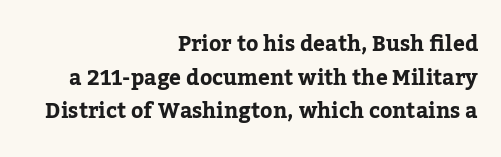
Q: Is the text bold? A: Yes.
Q: Is the text italic (slanted)? A: No, it is upright.
Q: Is the text underlined? A: No.
Q: How is the paragraph aligned? A: Right-aligned.
Q: Is the spacing between letters normal or unusually wide? A: Normal.
Q: Is the spacing between lines tight, normal or loose? A: Normal.
